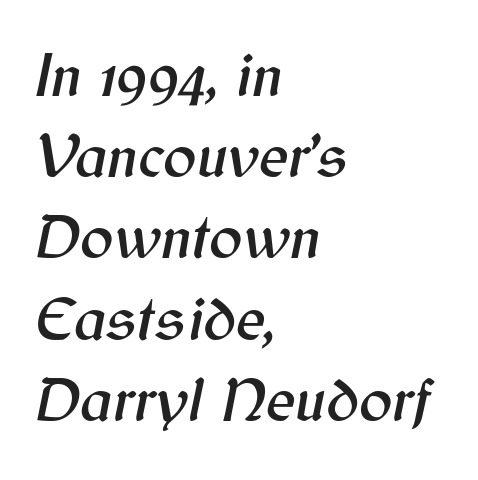
{"italic": "yes", "lean": "right", "slant_degrees": 12, "width": "normal", "stroke_contrast": "medium", "x_height": "medium", "monospaced": "no", "underline": "no", "align": "left", "line_spacing": "normal", "line_spacing_ratio": 1.31, "letter_spacing": "normal", "letter_spacing_em": 0.0, "glyph_px": 62}
